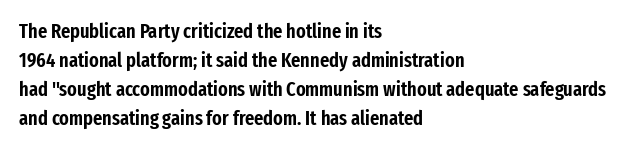
The image shows 20 px text type, upright; set left-aligned, normal line spacing (1.45x), normal letter spacing, not underlined.
